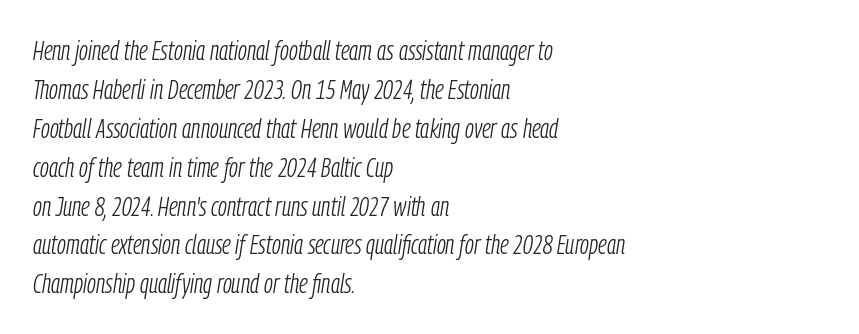
{"italic": "yes", "lean": "right", "slant_degrees": 9, "bold": "no", "underline": "no", "align": "left", "line_spacing": "normal", "line_spacing_ratio": 1.44, "letter_spacing": "normal", "letter_spacing_em": 0.0, "glyph_px": 27}
